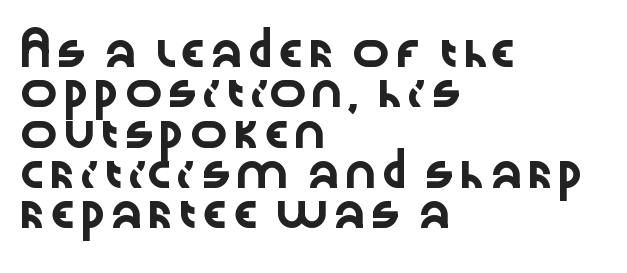
The type family on display is of the sans-serif kind. Descenders hang freely into open space. Characters follow at the spacing the type designer built in. Unlike italic type, these characters show no tilt at all. You could not count columns in this text — the font is proportionally spaced. This block has exactly the height ordinary leading produces.
